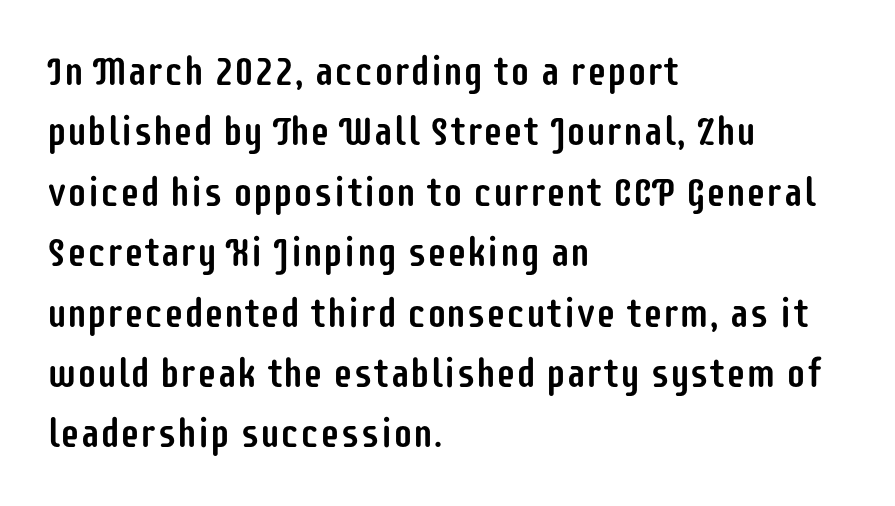
The image shows 40 px condensed sans-serif type, upright; set left-aligned, normal line spacing (1.51x), normal letter spacing, not underlined; low stroke contrast and a large x-height.
